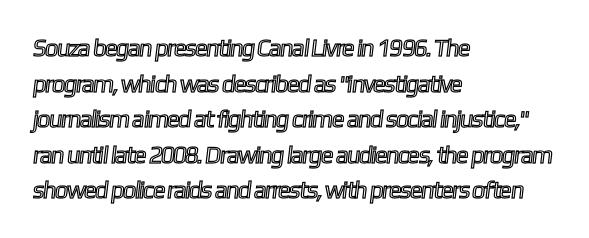
The setting favours the left margin, as ordinary paragraphs usually do. The baseline area is clear. The lines sit at an ordinary, default distance from one another. Students, note that the glyphs here touch the page at normal intervals.
